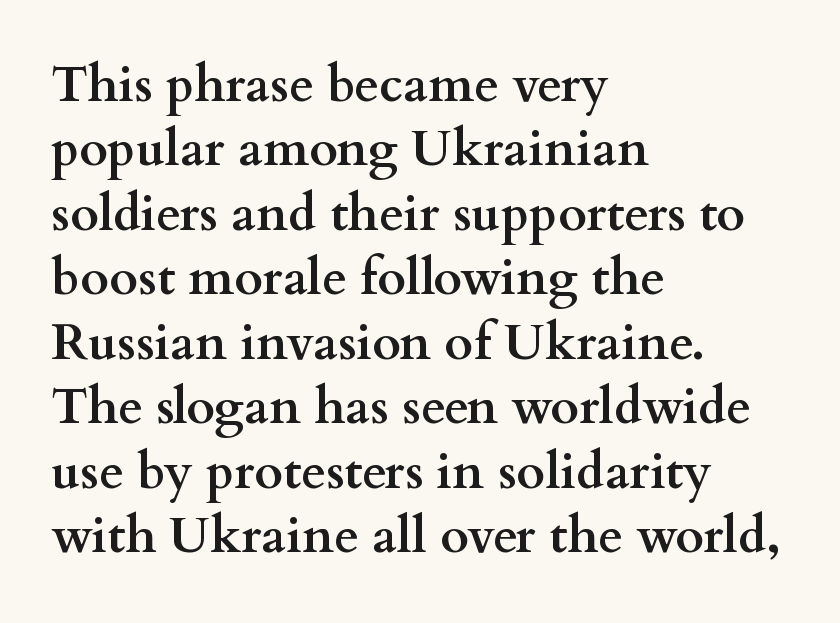
Q: Is the text bold? A: Yes.
Q: Is the text italic (slanted)? A: No, it is upright.
Q: Is the typeface a serif or a sans-serif typeface? A: Serif.
Q: Is the text underlined? A: No.
Q: How is the paragraph aligned? A: Left-aligned.
Q: Is the spacing between letters normal or unusually wide? A: Normal.
Q: Is the spacing between lines tight, normal or loose? A: Normal.
Q: Width (condensed, normal, or wide)? A: Wide.
Q: Stroke contrast? A: Medium.
Q: x-height? A: Small.
Q: Monospaced? A: No.
